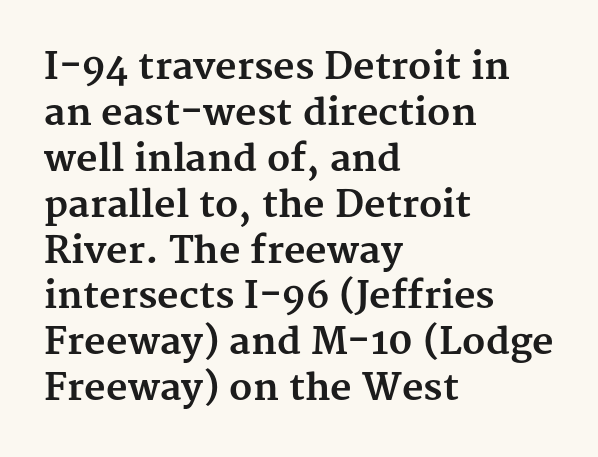
The image shows 37 px bold serif type, upright; set left-aligned, line spacing 1.24x, normal letter spacing, not underlined; medium stroke contrast and a medium x-height.
